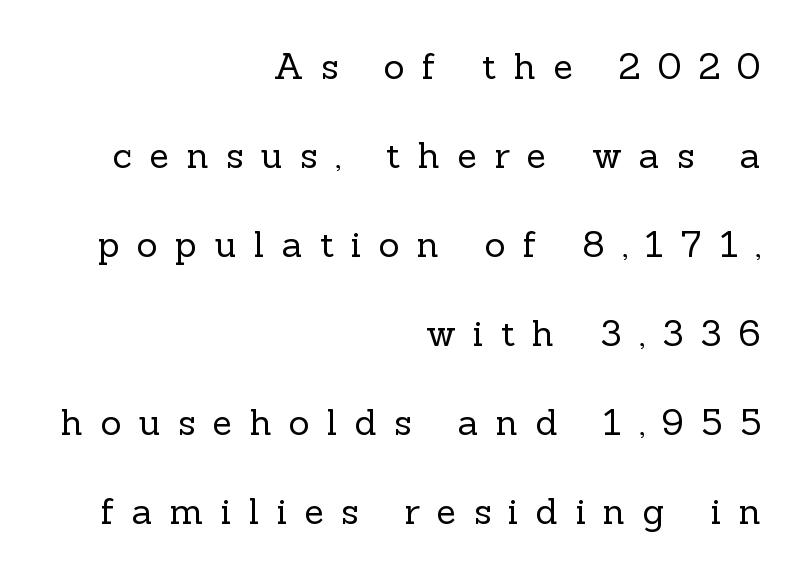
{"serif": "yes", "italic": "no", "bold": "no", "weight": "regular", "width": "normal", "x_height": "medium", "monospaced": "no", "underline": "no", "align": "right", "line_spacing": "loose", "line_spacing_ratio": 2.47, "letter_spacing": "wide", "letter_spacing_em": 0.48, "glyph_px": 36}
